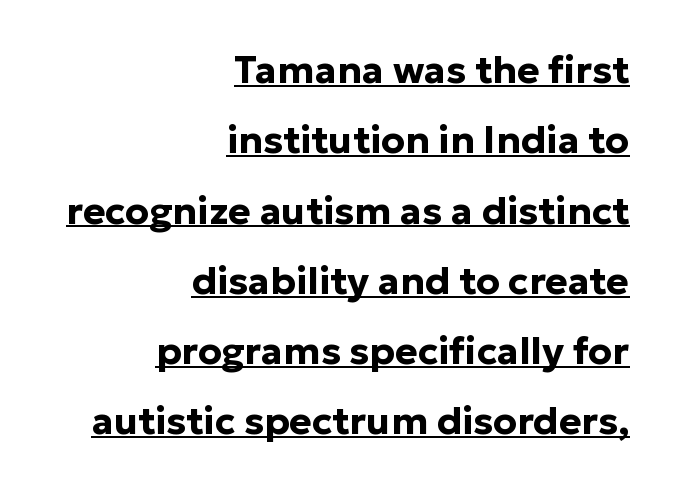
{"serif": "no", "italic": "no", "bold": "yes", "weight": "bold", "width": "normal", "stroke_contrast": "low", "x_height": "medium", "monospaced": "no", "underline": "yes", "align": "right", "line_spacing_ratio": 1.85, "letter_spacing": "normal", "letter_spacing_em": 0.0, "glyph_px": 38}
